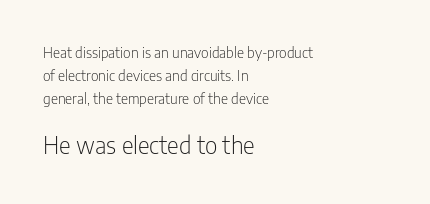
The image shows 23 px text type, upright; set left-aligned, normal line spacing (1.64x), normal letter spacing, not underlined; the second (bottom) block is 1.64x larger.
